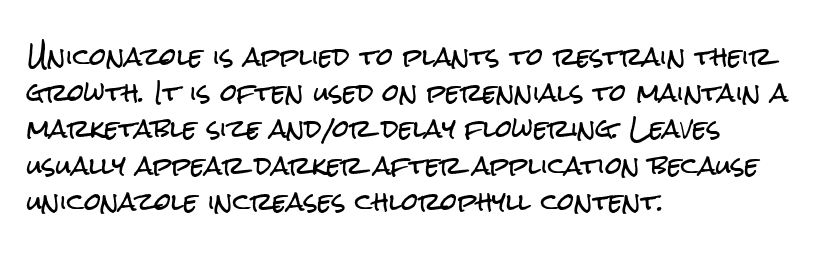
{"italic": "no", "underline": "no", "align": "left", "line_spacing": "normal", "line_spacing_ratio": 1.51, "letter_spacing": "normal", "letter_spacing_em": 0.0, "glyph_px": 24}
